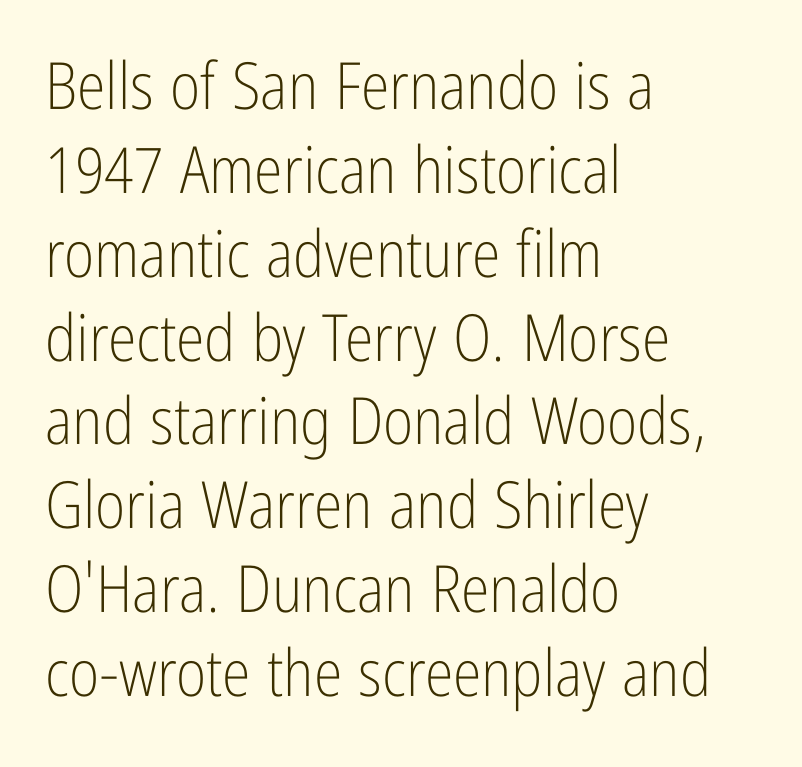
{"serif": "no", "italic": "no", "bold": "no", "weight": "light", "width": "condensed", "stroke_contrast": "low", "x_height": "medium", "monospaced": "no", "underline": "no", "align": "left", "line_spacing": "normal", "line_spacing_ratio": 1.29, "letter_spacing": "normal", "letter_spacing_em": 0.0, "glyph_px": 65}
